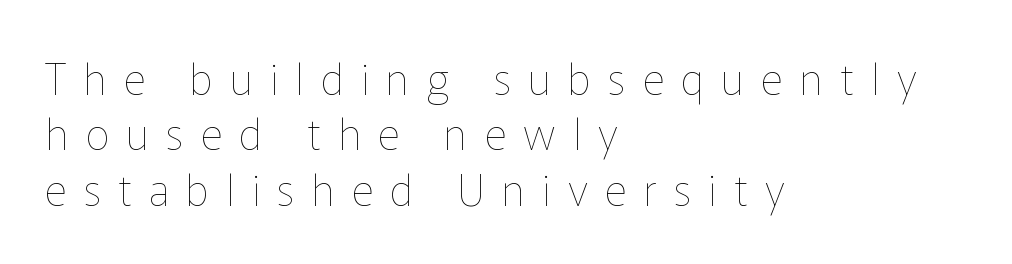
Q: Is the text bold? A: No.
Q: Is the text italic (slanted)? A: No, it is upright.
Q: Is the text underlined? A: No.
Q: How is the paragraph aligned? A: Left-aligned.
Q: Is the spacing between letters normal or unusually wide? A: Unusually wide.
Q: Is the spacing between lines tight, normal or loose? A: Normal.
Q: Width (condensed, normal, or wide)? A: Normal.
Q: Stroke contrast? A: Low.
Q: x-height? A: Medium.
Q: Monospaced? A: No.
